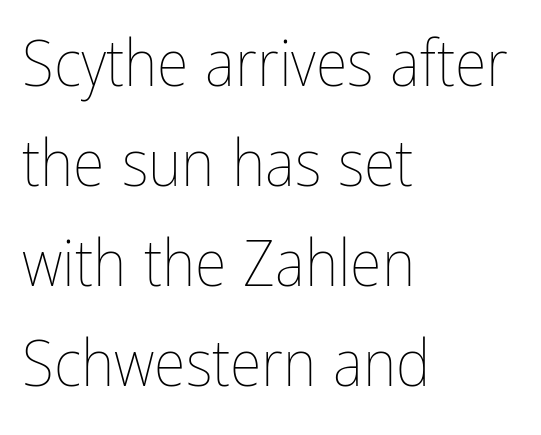
The image shows 65 px thin, condensed type, upright; set left-aligned, normal line spacing (1.54x), normal letter spacing, not underlined; low stroke contrast and a medium x-height.
